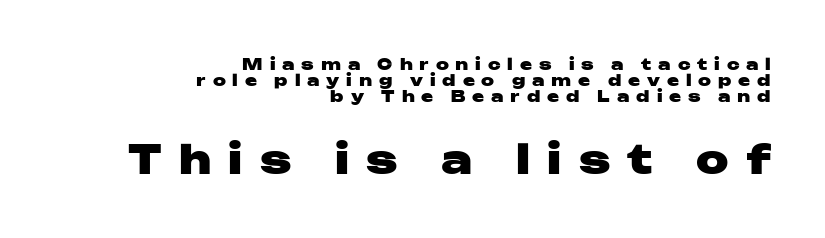
Q: Is the text bold? A: Yes.
Q: Is the text italic (slanted)? A: No, it is upright.
Q: Is the typeface a serif or a sans-serif typeface? A: Sans-serif.
Q: Is the text underlined? A: No.
Q: How is the paragraph aligned? A: Right-aligned.
Q: Is the spacing between letters normal or unusually wide? A: Unusually wide.
Q: Is the spacing between lines tight, normal or loose? A: Tight.
Q: Which block of text is set in a larger size, the first (top) or the second (bottom)? A: The second (bottom) one.
Q: Width (condensed, normal, or wide)? A: Wide.
Q: Stroke contrast? A: Low.
Q: x-height? A: Medium.
Q: Monospaced? A: No.
